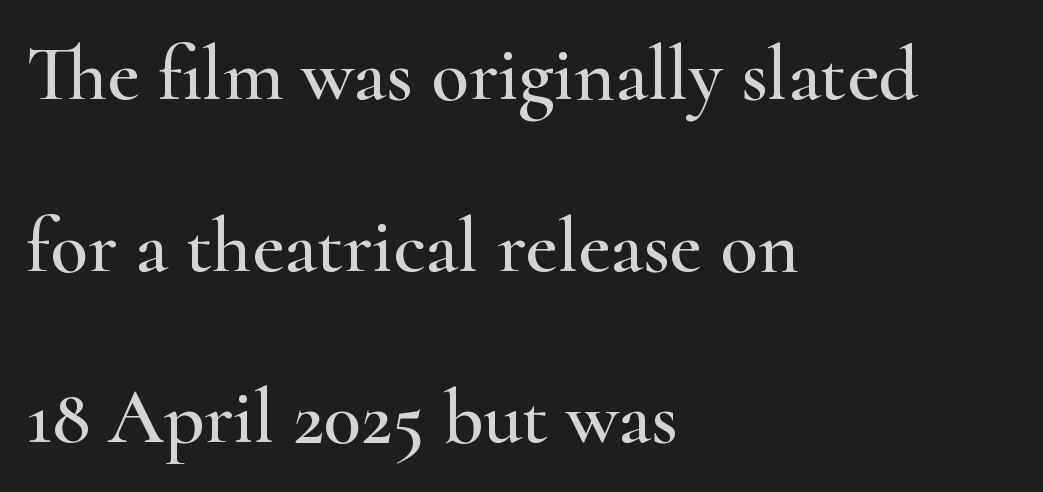
Visually the block forms a straight wall on the left and a jagged coastline on the right. This rendering employs a face with finishing strokes, i.e., a serif. The words here are not underlined. This rendering leaves character spacing at its baseline value. The typography opts for an upright posture over an oblique one.
